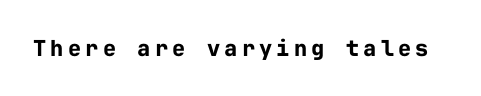
Weight check: bold — yes, fully. Rule under the text: the space is simply empty. Quick note: not italic, upright.
